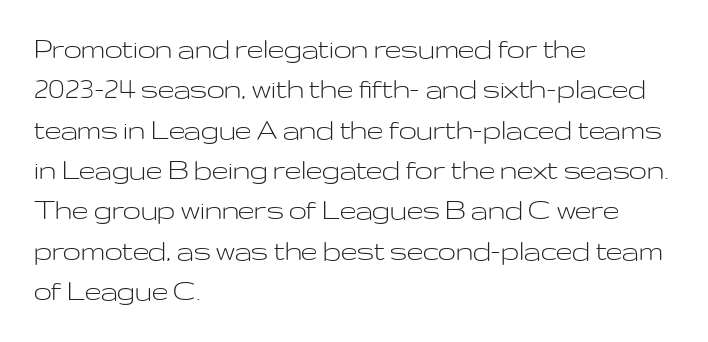
Rendered with straight, roman letterforms. Do the characters align in a grid? No, the font is proportional. Layout note: lines flush left. Nobody drew a line under any word here. Counters stay open thanks to moderate or lighter strokes.
